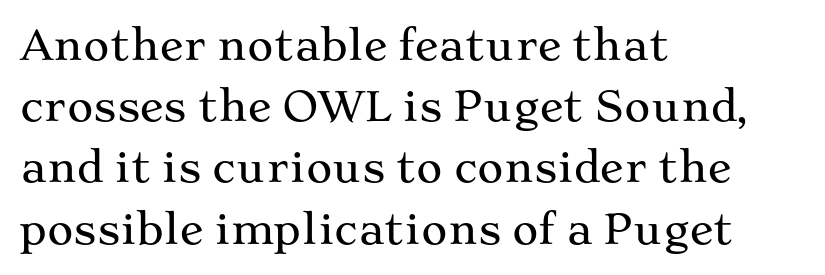
The image shows 40 px wide serif type, upright; set left-aligned, normal line spacing (1.53x), normal letter spacing, not underlined; medium stroke contrast and a medium x-height.
